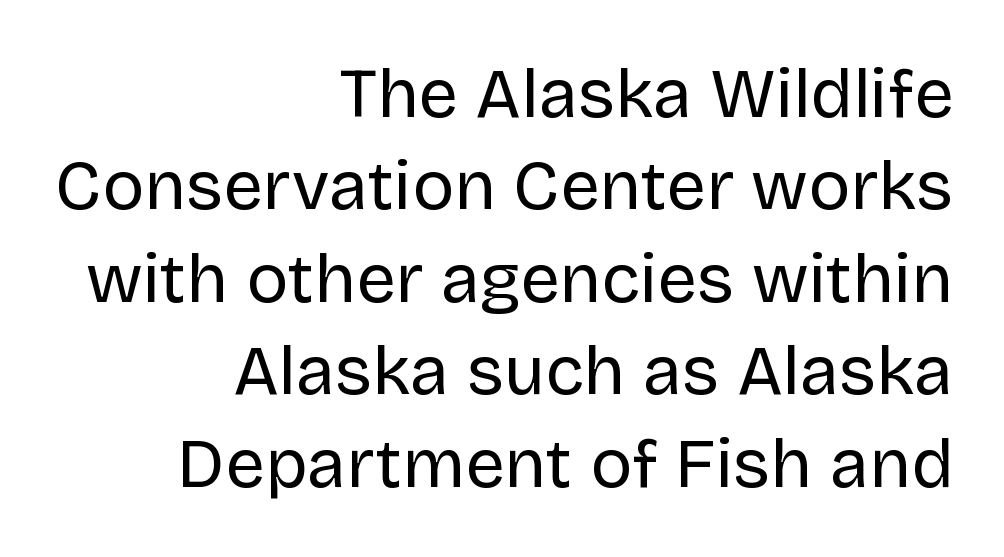
The image shows 70 px regular-weight sans-serif type, upright; set right-aligned, normal line spacing (1.32x), normal letter spacing, not underlined; low stroke contrast and a large x-height.
